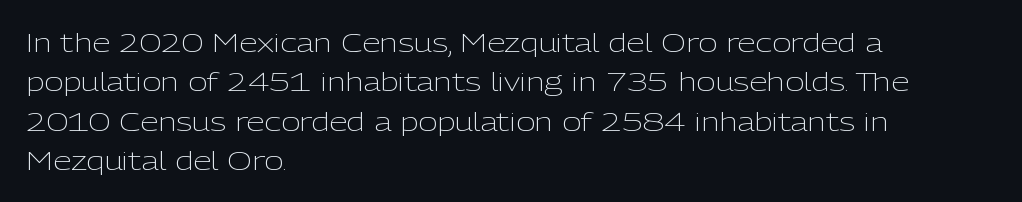
A typesetter would mark this as roman, not italic. Does the leading feel generous? No, just average. The typesetter chose a ragged-right arrangement here. The gaps between neighbouring characters are ordinary and unremarkable. Is this a heavy cut? Hardly; it is regular or lighter. The space directly below the letters is spotless.
